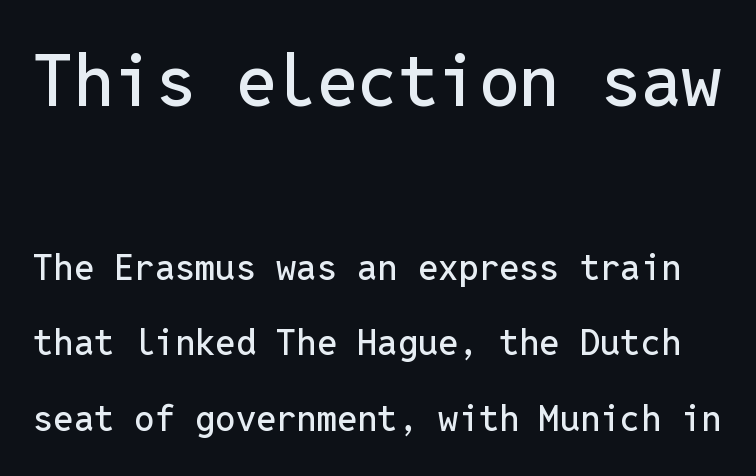
The more generous point size was reserved for the upper chunk. Unmarked baselines from the first word to the last. The type sits square on the baseline with zero lean. Default kerning and tracking; the words read as compact shapes.
